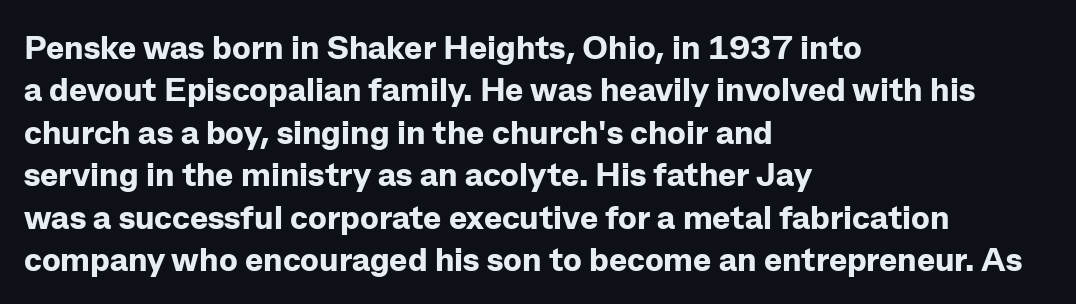
In terms of leading, this rendering sits right in the middle. Each line starts at the same left margin while the right side varies. This is the regular roman posture of the typeface. This is heavy type, rendered in bold. Unmarked baselines from the first word to the last.
